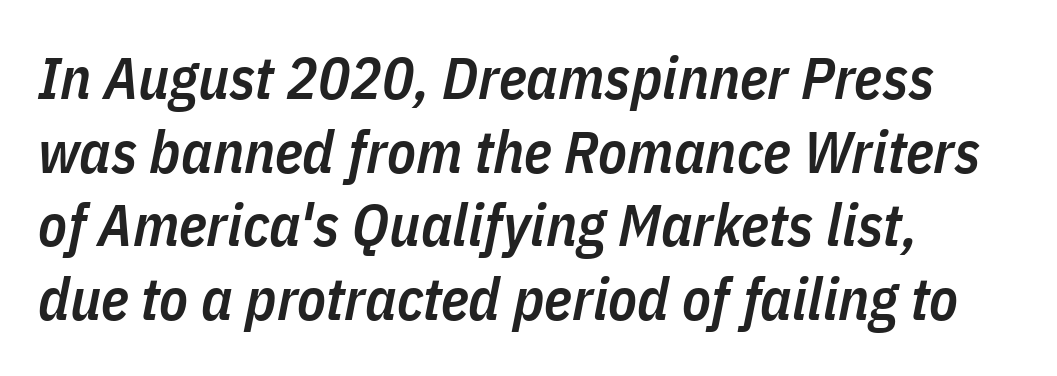
{"italic": "yes", "lean": "right", "slant_degrees": 11, "bold": "semi", "weight": "semibold", "width": "condensed", "stroke_contrast": "low", "x_height": "medium", "monospaced": "no", "underline": "no", "align": "left", "line_spacing": "normal", "line_spacing_ratio": 1.25, "letter_spacing": "normal", "letter_spacing_em": 0.0, "glyph_px": 59}
